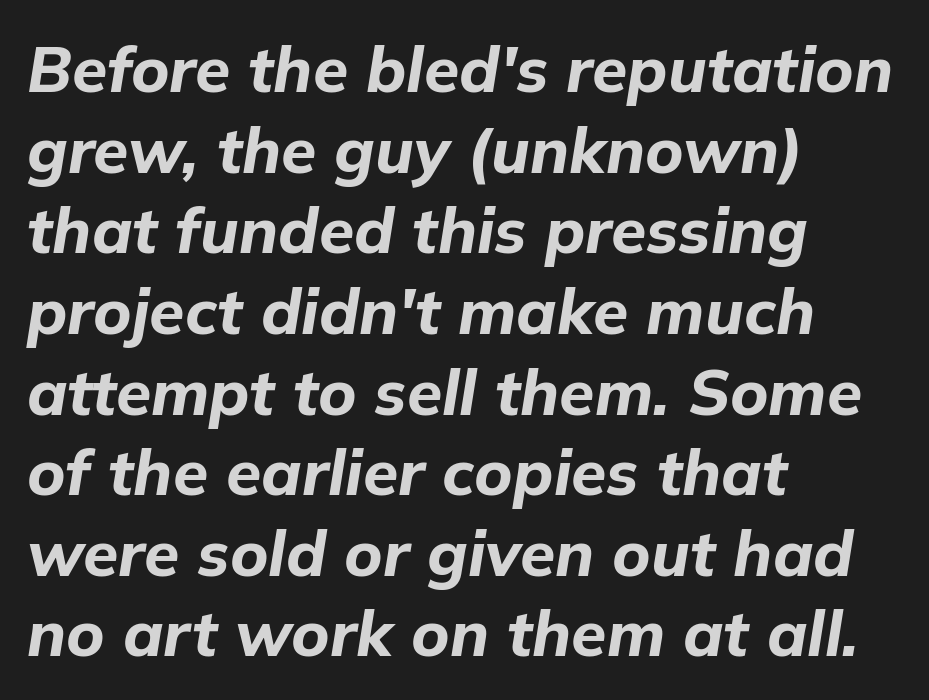
The image shows 64 px bold type, italic (leaning right); set left-aligned, normal line spacing (1.26x), normal letter spacing, not underlined; low stroke contrast and a medium x-height.
